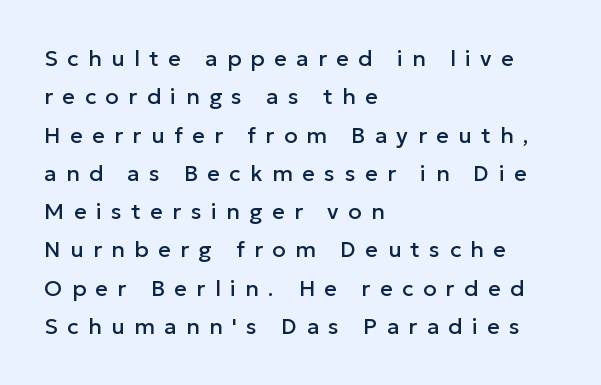
Underlining? Definitely not there. Does the lettering tilt? It doesn't — this is upright. Tracking here is generous; glyphs stand well apart from one another. A student would call this left alignment; a typographer would say flush left, rag right.
